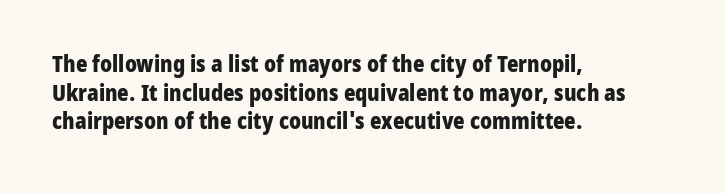
The image shows 22 px bold type, upright; set left-aligned, normal line spacing (1.3x), normal letter spacing, not underlined.
